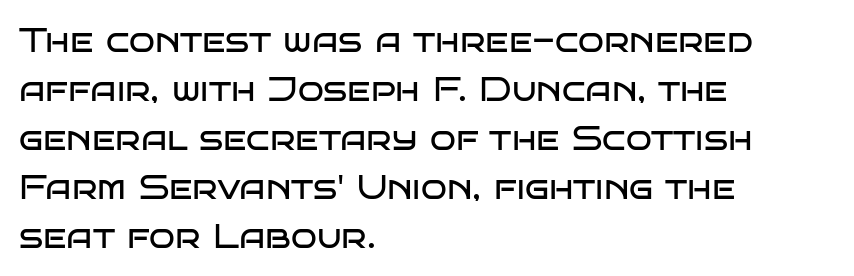
Q: Is the text bold? A: No.
Q: Is the text italic (slanted)? A: No, it is upright.
Q: Is the typeface a serif or a sans-serif typeface? A: Sans-serif.
Q: Is the text underlined? A: No.
Q: How is the paragraph aligned? A: Left-aligned.
Q: Is the spacing between letters normal or unusually wide? A: Normal.
Q: Is the spacing between lines tight, normal or loose? A: Normal.
Q: Width (condensed, normal, or wide)? A: Wide.
Q: Stroke contrast? A: Low.
Q: x-height? A: Large.
Q: Monospaced? A: No.
